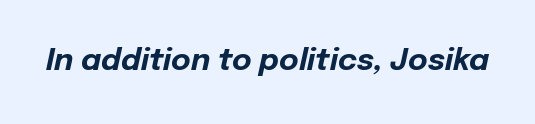
{"italic": "yes", "lean": "right", "slant_degrees": 12, "bold": "yes", "weight": "bold", "width": "normal", "stroke_contrast": "low", "x_height": "medium", "monospaced": "no", "underline": "no", "letter_spacing": "normal", "letter_spacing_em": 0.0, "glyph_px": 30}
